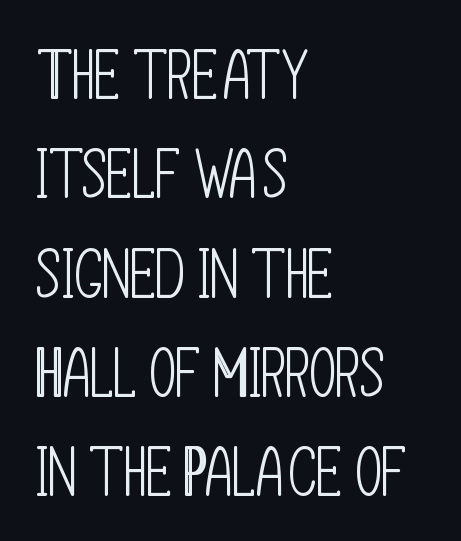
{"serif": "no", "italic": "no", "bold": "no", "weight": "light", "width": "condensed", "stroke_contrast": "low", "x_height": "large", "monospaced": "no", "underline": "no", "align": "left", "line_spacing": "normal", "line_spacing_ratio": 1.46, "letter_spacing": "normal", "letter_spacing_em": 0.0, "glyph_px": 68}
